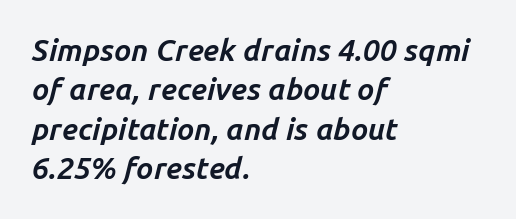
Q: Is the text bold? A: Yes.
Q: Is the text italic (slanted)? A: Yes, it leans right by about 14 degrees.
Q: Is the text underlined? A: No.
Q: How is the paragraph aligned? A: Left-aligned.
Q: Is the spacing between letters normal or unusually wide? A: Normal.
Q: Is the spacing between lines tight, normal or loose? A: Normal.
Q: Width (condensed, normal, or wide)? A: Normal.
Q: Stroke contrast? A: Low.
Q: x-height? A: Medium.
Q: Monospaced? A: No.
